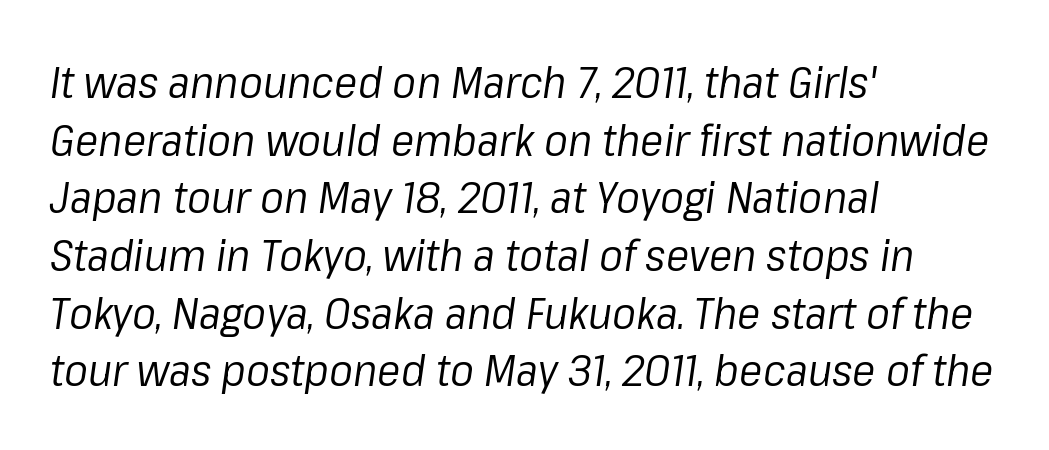
Would a proofreader flag this as italicized? Yes. Leading matches the norm, producing a regular column. The letterforms sit at book weight or below. This rendering features lettering with no underline.
